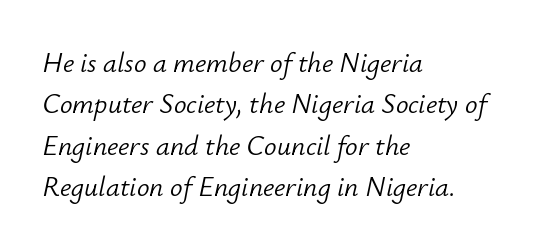
The tracking reads as untouched default to a designer's eye. The paragraph shown leans on its left margin. The area under the type is left untouched. Slant detected: the letters are inclined. Each letter keeps its own natural width here, so spacing adapts to shape.
